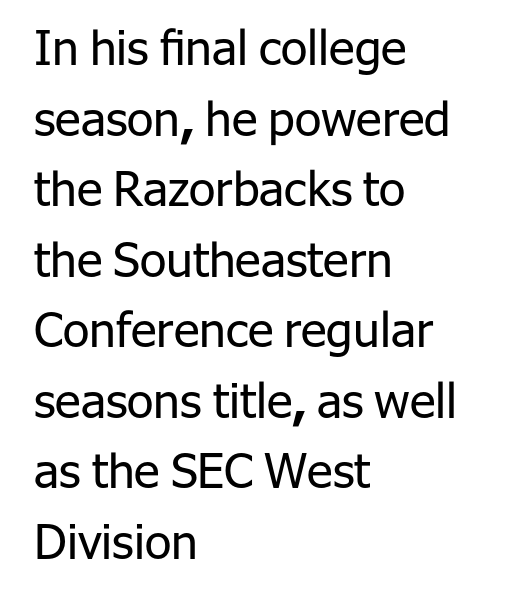
The rendering uses natural spacing where letterforms have individual widths. Each letter's strokes conclude bluntly, with no projecting serifs. Style check: upright. Honestly, the row spacing looks completely unremarkable.
